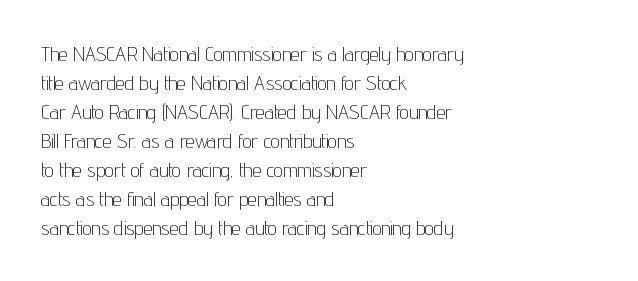
The image shows 20 px text type, upright; set left-aligned, normal line spacing (1.45x), normal letter spacing, not underlined.
